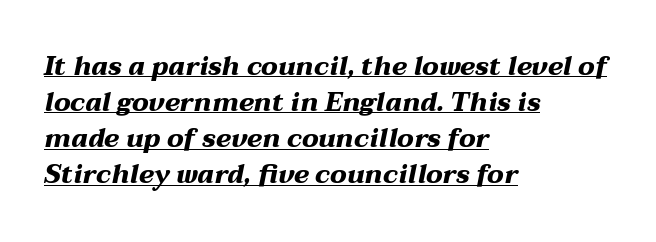
Q: Is the text bold? A: Yes.
Q: Is the text italic (slanted)? A: Yes, it leans right by about 12 degrees.
Q: Is the text underlined? A: Yes.
Q: How is the paragraph aligned? A: Left-aligned.
Q: Is the spacing between letters normal or unusually wide? A: Normal.
Q: Is the spacing between lines tight, normal or loose? A: Normal.
